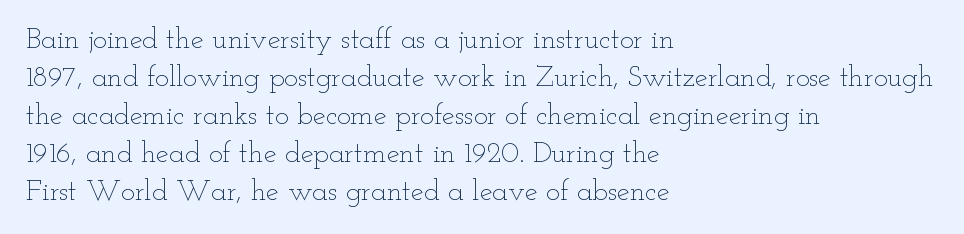
Whoever set this chose a conventional vertical rhythm. Between one letter and the next there's only the usual sliver of space. You can tell it's not italic because the verticals are truly vertical. No chunkiness to these letters — they're not bold. Nobody drew a line under any word here. A typesetter would call this proportional, since set widths differ per character.
